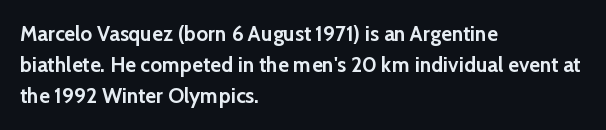
These lines keep a tight, regular rhythm from letter to letter. The typesetting leans heavy: a genuine bold. Line beginnings align vertically; line endings do not. If you drew a line through each stem, it would be perfectly vertical. Letters rest on an invisible, unmarked baseline.
